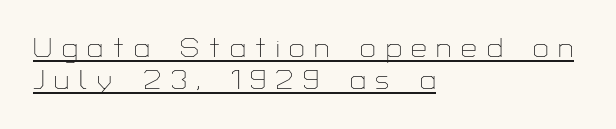
The image shows 28 px thin sans-serif type, upright; set left-aligned, tight line spacing (1.13x), unusually wide letter spacing (+0.35 em), underlined; low stroke contrast and a medium x-height.
